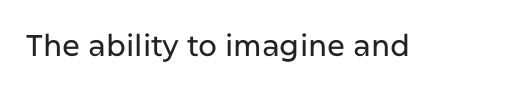
The image shows 30 px sans-serif type, upright; set normal letter spacing, not underlined; low stroke contrast and a medium x-height.
